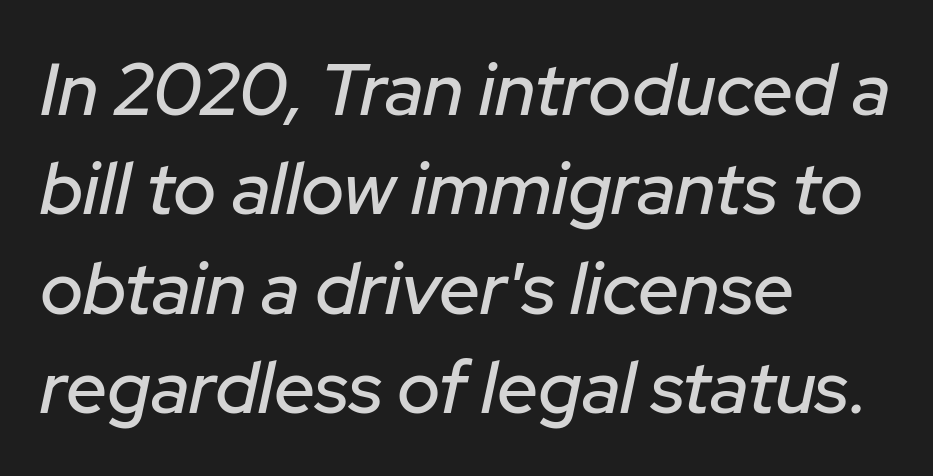
The rendering keeps characters at their native spacing. Italic? Definitely — the glyphs are oblique. Vertically, the passage feels balanced, rows spaced as you'd expect. Where is the straight margin? On the left.
